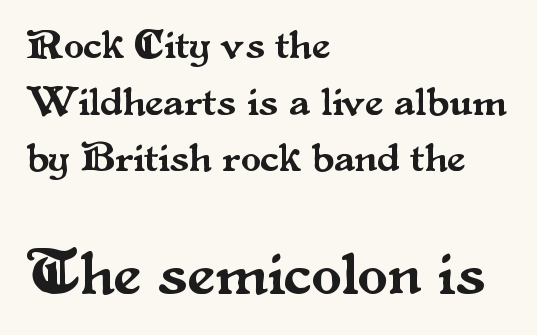
{"serif": "yes", "italic": "no", "width": "normal", "stroke_contrast": "medium", "x_height": "small", "monospaced": "no", "underline": "no", "align": "left", "line_spacing": "normal", "line_spacing_ratio": 1.38, "letter_spacing": "normal", "letter_spacing_em": 0.0, "larger_block": "second", "size_ratio": 1.51, "glyph_px": 62}
